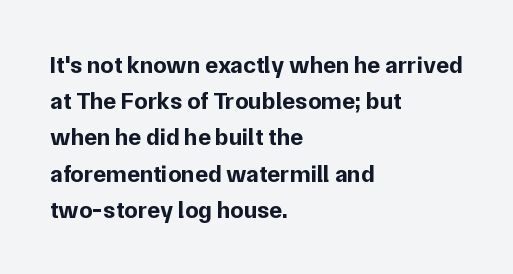
{"italic": "no", "bold": "yes", "underline": "no", "align": "left", "line_spacing": "normal", "line_spacing_ratio": 1.51, "letter_spacing": "normal", "letter_spacing_em": 0.0, "glyph_px": 24}
